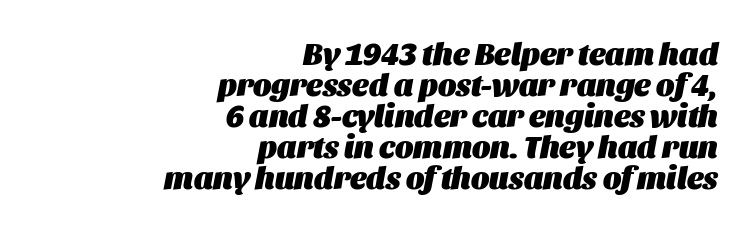
Q: Is the text bold? A: Yes.
Q: Is the text italic (slanted)? A: Yes, it leans right by about 11 degrees.
Q: Is the text underlined? A: No.
Q: How is the paragraph aligned? A: Right-aligned.
Q: Is the spacing between letters normal or unusually wide? A: Normal.
Q: Is the spacing between lines tight, normal or loose? A: Tight.
Q: Width (condensed, normal, or wide)? A: Normal.
Q: Stroke contrast? A: Medium.
Q: x-height? A: Large.
Q: Monospaced? A: No.
